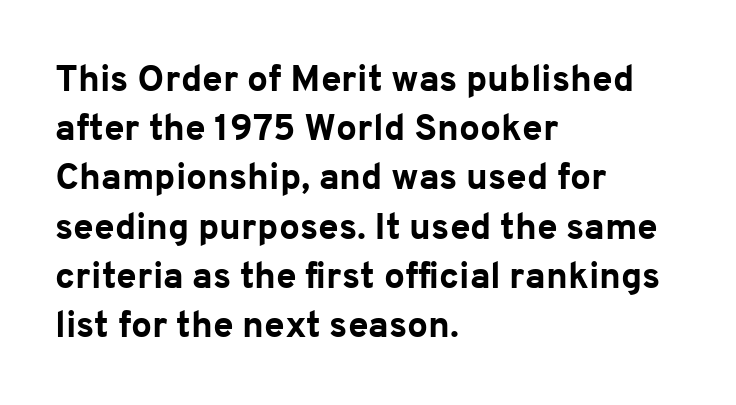
No italicization has been applied; the sample stays upright. What kind of face is this? One without serifs — a sans. Each glyph is drawn with heavy, bold strokes. Baseline-to-baseline distance is the conventional proportion of letter height. The zone under the glyphs is completely vacant.
